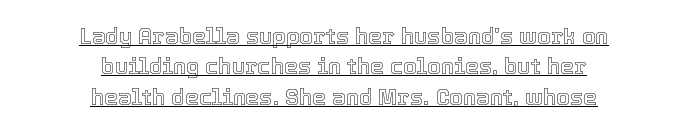
{"italic": "no", "underline": "yes", "align": "center", "line_spacing": "normal", "line_spacing_ratio": 1.38, "letter_spacing": "normal", "letter_spacing_em": 0.0, "glyph_px": 22}
